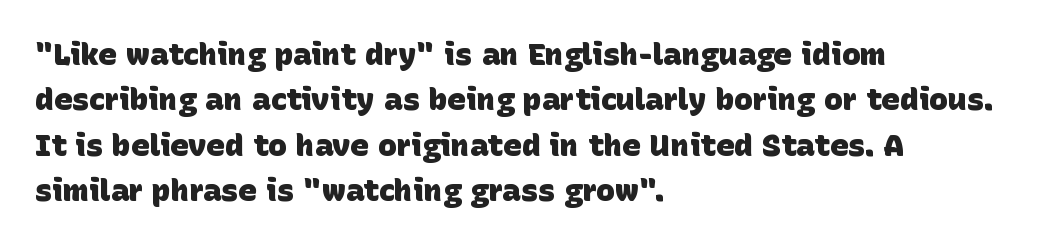
{"serif": "no", "bold": "yes", "weight": "heavy", "width": "normal", "stroke_contrast": "low", "x_height": "large", "monospaced": "no", "underline": "no", "align": "left", "line_spacing": "normal", "line_spacing_ratio": 1.46, "letter_spacing": "normal", "letter_spacing_em": 0.0, "glyph_px": 31}
